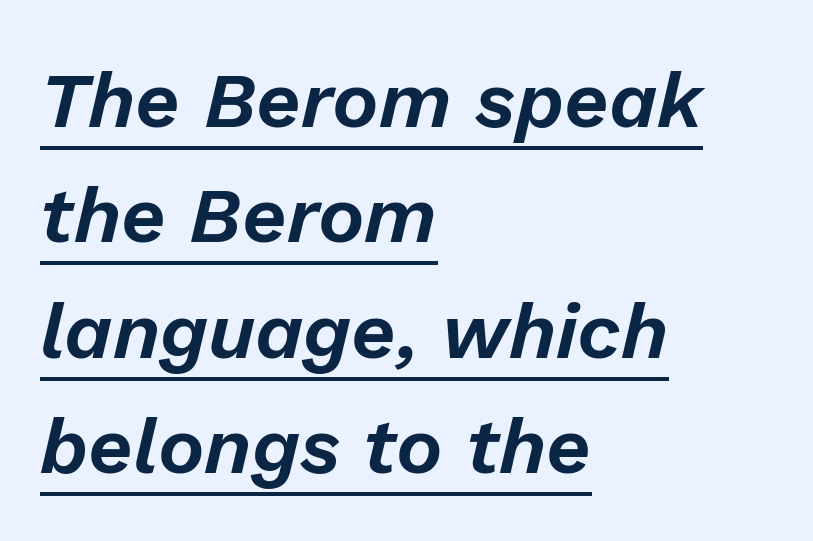
{"italic": "yes", "lean": "right", "slant_degrees": 13, "width": "normal", "stroke_contrast": "low", "x_height": "medium", "monospaced": "no", "underline": "yes", "align": "left", "line_spacing": "normal", "line_spacing_ratio": 1.48, "letter_spacing": "normal", "letter_spacing_em": 0.0, "glyph_px": 78}
